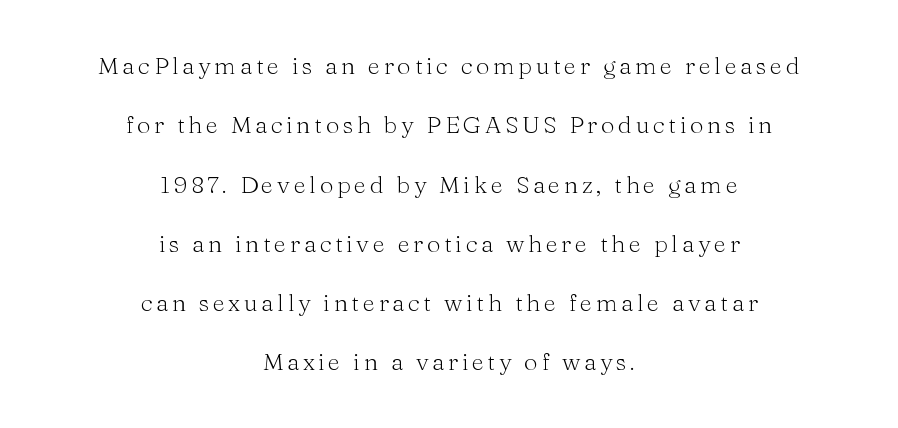
Type without underlining. Interline gaps are noticeably wide in this sample. Which margin do the lines hug? Neither — every line sits in the middle. The letters stand upright; this is a roman face. The letterforms sit at book weight or below.
